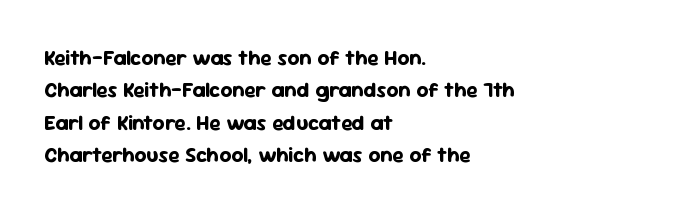
{"italic": "no", "bold": "yes", "underline": "no", "align": "left", "line_spacing": "normal", "line_spacing_ratio": 1.54, "letter_spacing": "normal", "letter_spacing_em": 0.0, "glyph_px": 21}
